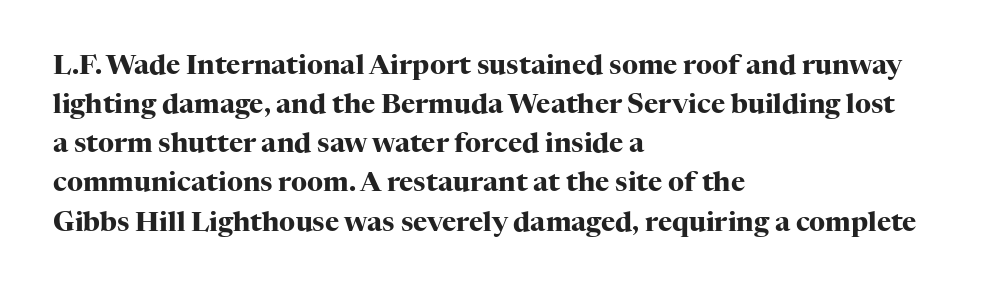
The typography opts for an upright posture over an oblique one. The face used here has the dense, thick strokes of a bold. Words float on clear page, feet unadorned. The typesetter chose a ragged-right arrangement here.
